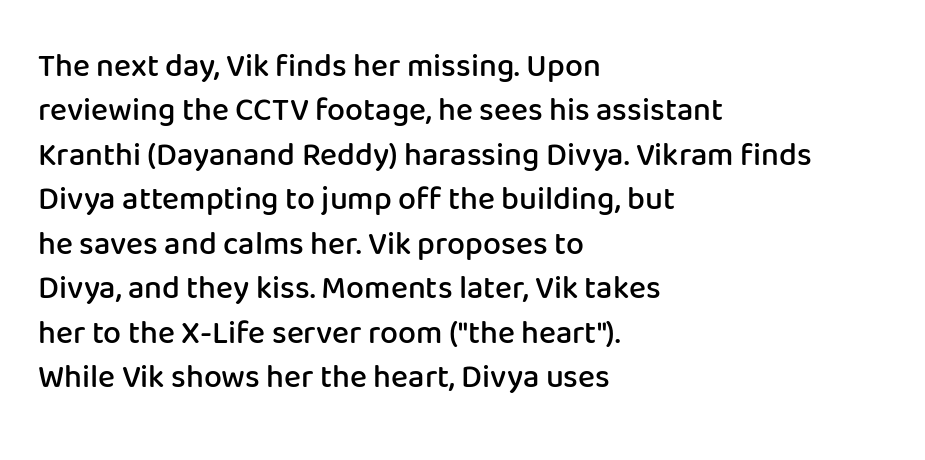
The image shows 32 px semibold sans-serif type, upright; set left-aligned, normal line spacing (1.39x), normal letter spacing, not underlined; low stroke contrast and a medium x-height.
